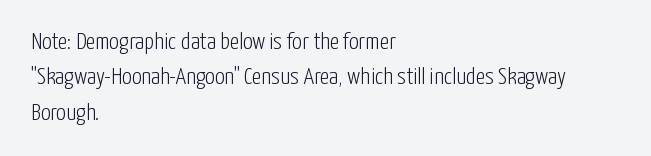
{"italic": "no", "bold": "no", "underline": "no", "align": "left", "line_spacing": "normal", "line_spacing_ratio": 1.47, "letter_spacing": "normal", "letter_spacing_em": 0.0, "glyph_px": 24}
